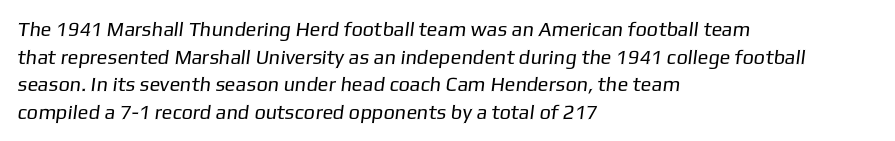
The image shows 20 px text type; set left-aligned, normal line spacing (1.38x), normal letter spacing, not underlined.
